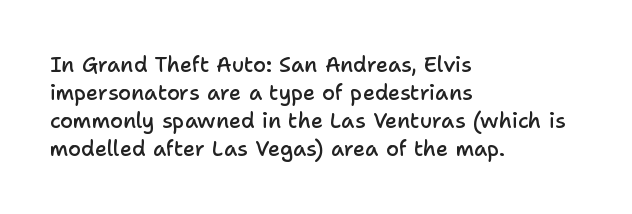
Q: Is the text bold? A: Semi-bold.
Q: Is the text italic (slanted)? A: No, it is upright.
Q: Is the text underlined? A: No.
Q: How is the paragraph aligned? A: Left-aligned.
Q: Is the spacing between letters normal or unusually wide? A: Normal.
Q: Is the spacing between lines tight, normal or loose? A: Normal.
